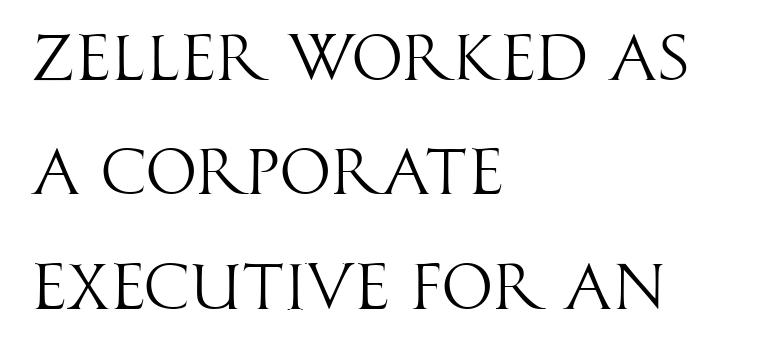
{"serif": "no", "italic": "no", "bold": "no", "weight": "light", "width": "condensed", "stroke_contrast": "high", "x_height": "large", "monospaced": "no", "underline": "no", "align": "left", "line_spacing_ratio": 1.76, "letter_spacing": "normal", "letter_spacing_em": 0.0, "glyph_px": 65}
